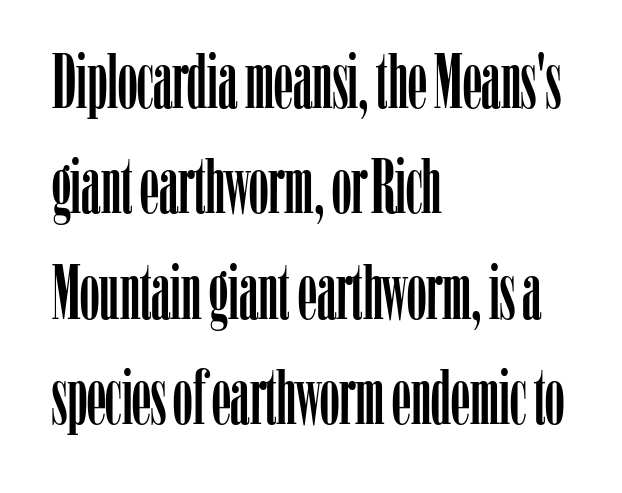
{"serif": "yes", "italic": "no", "width": "condensed", "stroke_contrast": "low", "x_height": "medium", "monospaced": "no", "underline": "no", "align": "left", "line_spacing": "normal", "line_spacing_ratio": 1.37, "letter_spacing": "normal", "letter_spacing_em": 0.0, "glyph_px": 77}
